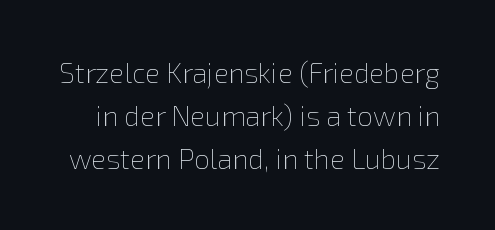
Q: Is the text bold? A: No.
Q: Is the text italic (slanted)? A: No, it is upright.
Q: Is the text underlined? A: No.
Q: Is the spacing between letters normal or unusually wide? A: Normal.
Q: Is the spacing between lines tight, normal or loose? A: Normal.
Q: Width (condensed, normal, or wide)? A: Normal.
Q: Stroke contrast? A: Low.
Q: x-height? A: Medium.
Q: Monospaced? A: No.
